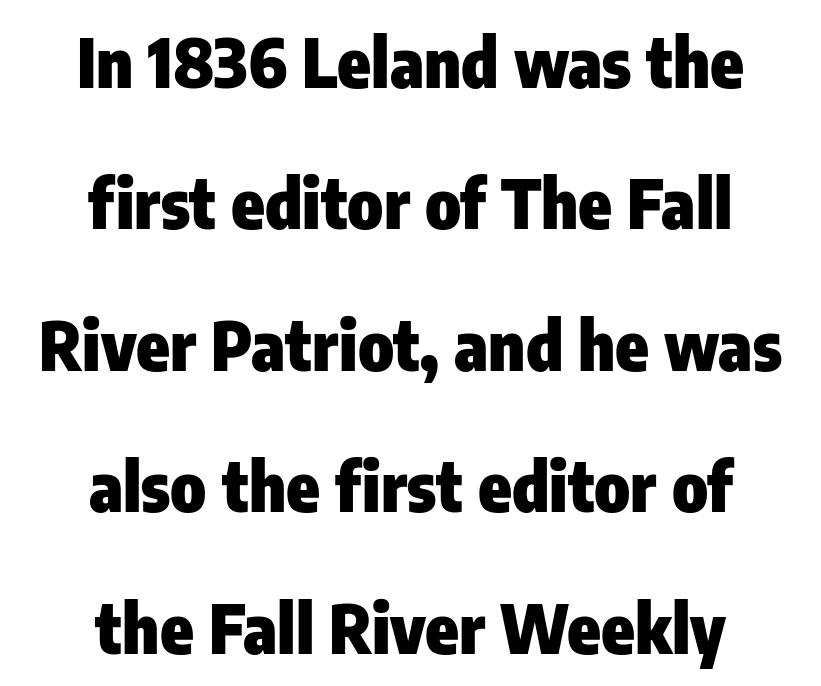
The image shows 68 px heavy, condensed sans-serif type, upright; set centered, loose line spacing (2.08x), normal letter spacing, not underlined; low stroke contrast and a medium x-height.
